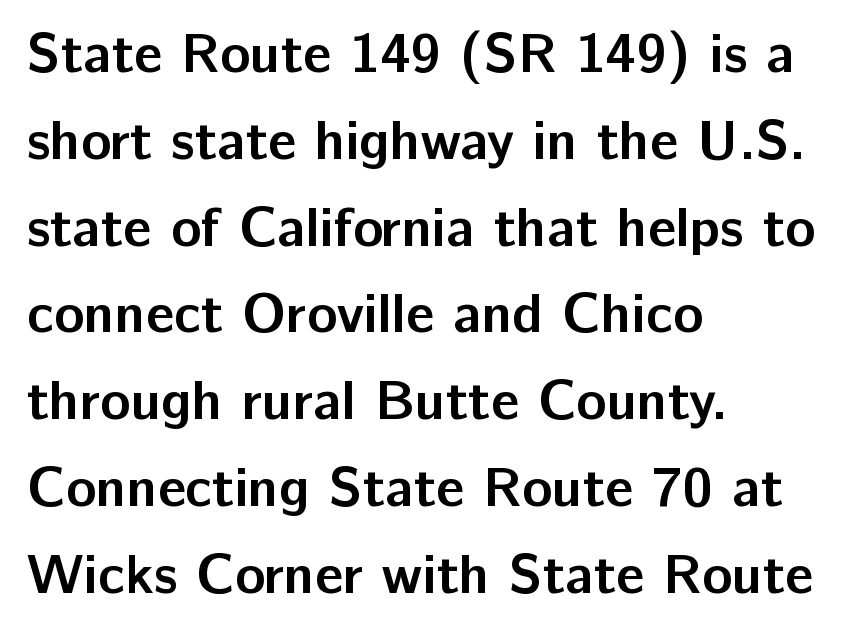
Q: Is the text bold? A: Yes.
Q: Is the text italic (slanted)? A: No, it is upright.
Q: Is the typeface a serif or a sans-serif typeface? A: Sans-serif.
Q: Is the text underlined? A: No.
Q: How is the paragraph aligned? A: Left-aligned.
Q: Is the spacing between letters normal or unusually wide? A: Normal.
Q: Is the spacing between lines tight, normal or loose? A: Normal.
Q: Width (condensed, normal, or wide)? A: Normal.
Q: Stroke contrast? A: Low.
Q: x-height? A: Medium.
Q: Monospaced? A: No.
